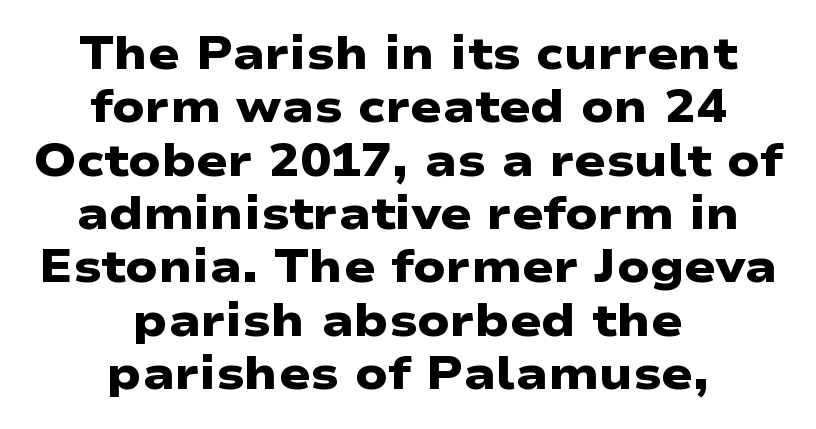
Q: Is the text bold? A: Yes.
Q: Is the typeface a serif or a sans-serif typeface? A: Sans-serif.
Q: Is the text underlined? A: No.
Q: How is the paragraph aligned? A: Centered.
Q: Is the spacing between letters normal or unusually wide? A: Normal.
Q: Width (condensed, normal, or wide)? A: Wide.
Q: Stroke contrast? A: Low.
Q: x-height? A: Medium.
Q: Monospaced? A: No.
